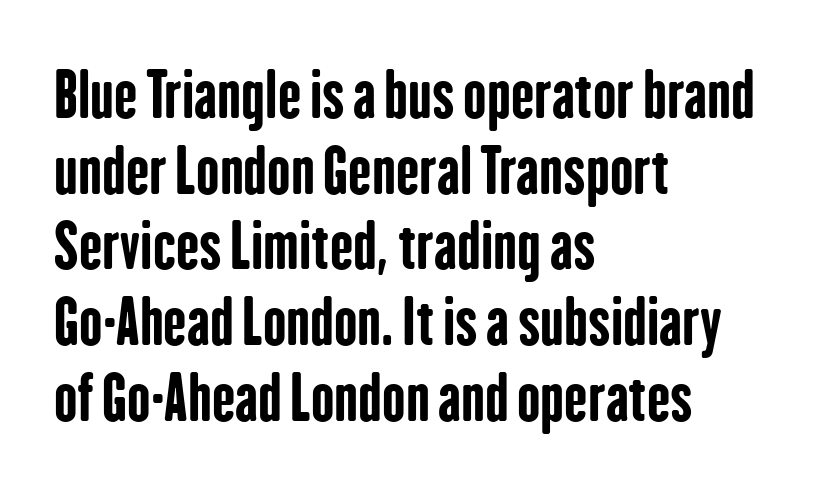
{"serif": "no", "italic": "no", "bold": "yes", "weight": "bold", "width": "condensed", "stroke_contrast": "low", "x_height": "medium", "monospaced": "no", "underline": "no", "align": "left", "line_spacing_ratio": 1.22, "letter_spacing": "normal", "letter_spacing_em": 0.0, "glyph_px": 62}
